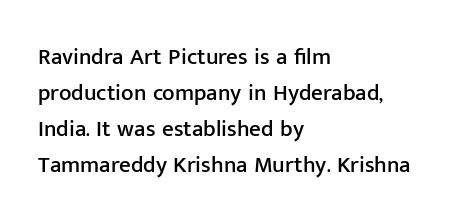
{"italic": "no", "underline": "no", "align": "left", "line_spacing": "normal", "line_spacing_ratio": 1.57, "letter_spacing": "normal", "letter_spacing_em": 0.0, "glyph_px": 23}
